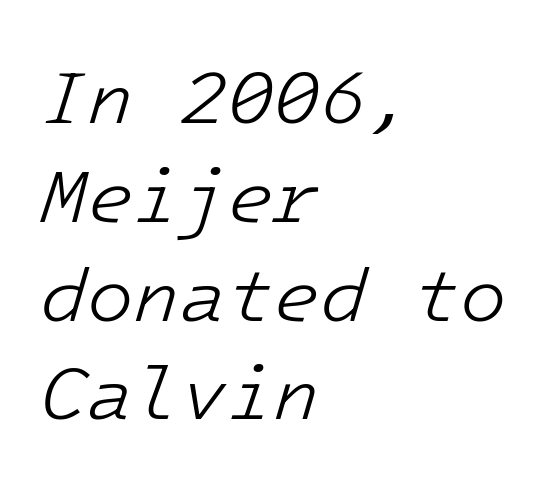
Q: Is the text bold? A: No.
Q: Is the text italic (slanted)? A: Yes, it leans right by about 16 degrees.
Q: Is the text underlined? A: No.
Q: How is the paragraph aligned? A: Left-aligned.
Q: Is the spacing between letters normal or unusually wide? A: Normal.
Q: Is the spacing between lines tight, normal or loose? A: Normal.
Q: Width (condensed, normal, or wide)? A: Normal.
Q: Stroke contrast? A: Low.
Q: x-height? A: Medium.
Q: Monospaced? A: Yes.
